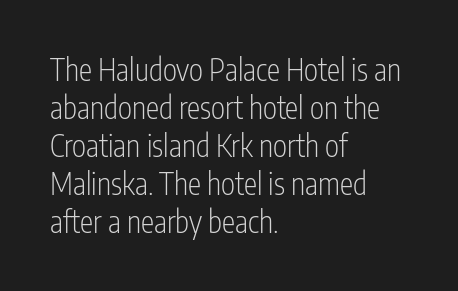
Check under the words: just untouched page. Weight: not bold — regular or lighter. The rendering uses natural spacing where letterforms have individual widths. No italicization has been applied; the sample stays upright. Vertically, the passage feels balanced, rows spaced as you'd expect. A classic flush-left, rag-right setting is used for this passage.
